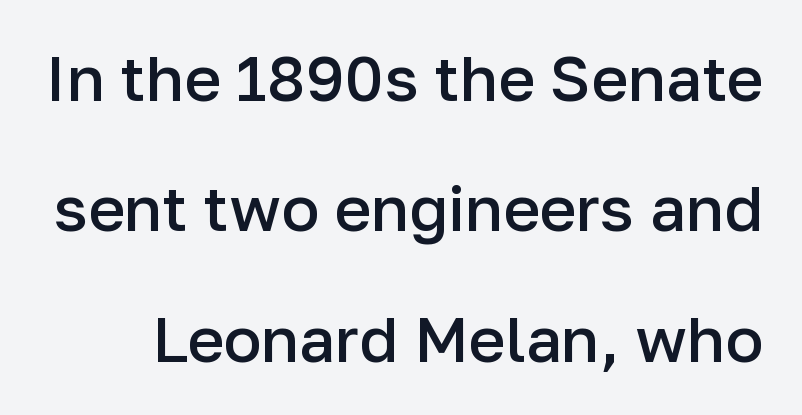
Q: Is the text bold? A: Semi-bold.
Q: Is the text italic (slanted)? A: No, it is upright.
Q: Is the typeface a serif or a sans-serif typeface? A: Sans-serif.
Q: Is the text underlined? A: No.
Q: Is the spacing between letters normal or unusually wide? A: Normal.
Q: Is the spacing between lines tight, normal or loose? A: Loose.
Q: Width (condensed, normal, or wide)? A: Normal.
Q: Stroke contrast? A: Low.
Q: x-height? A: Medium.
Q: Monospaced? A: No.
